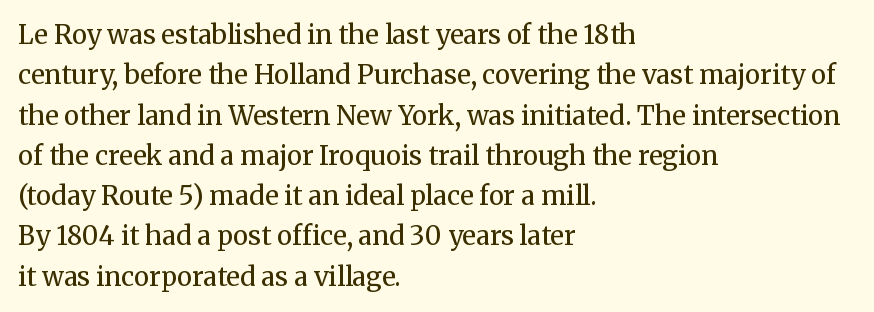
Check the space under the baseline: it is left empty. The type sits square on the baseline with zero lean. Line spacing here is normal. Casual observation: everything's shoved over to the left. Honestly, the letter spacing is just normal — you wouldn't notice it.
